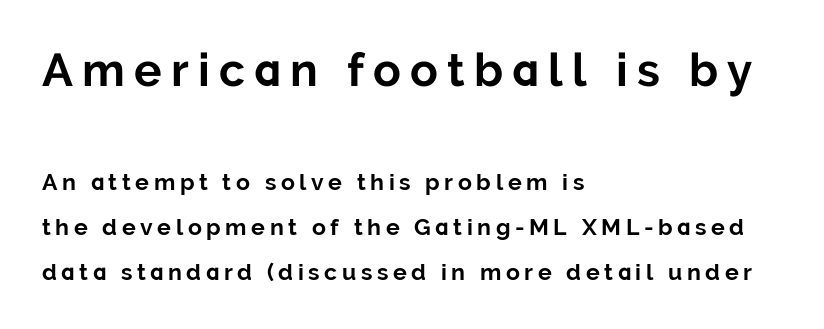
Here the designer chose a conventional face with non-uniform glyph widths. Is the type bold? Yes — the strokes are clearly thick and heavy. Block one is the big one; block two sits smaller underneath. A typesetter would label this face a sans.
